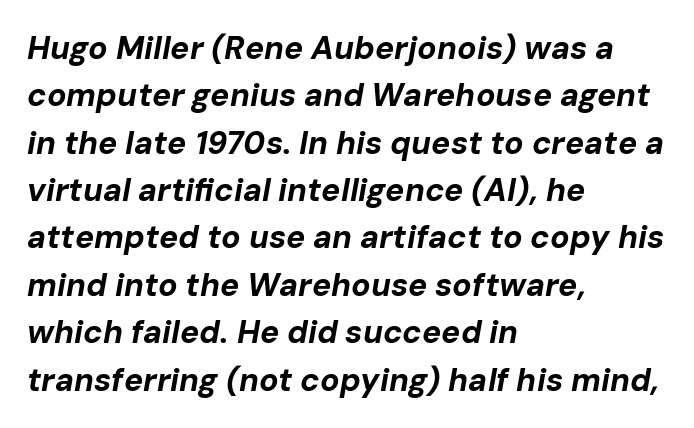
Q: Is the text bold? A: Yes.
Q: Is the text italic (slanted)? A: Yes, it leans right by about 10 degrees.
Q: Is the text underlined? A: No.
Q: How is the paragraph aligned? A: Left-aligned.
Q: Is the spacing between letters normal or unusually wide? A: Normal.
Q: Is the spacing between lines tight, normal or loose? A: Normal.
Q: Width (condensed, normal, or wide)? A: Normal.
Q: Stroke contrast? A: Low.
Q: x-height? A: Medium.
Q: Monospaced? A: No.
